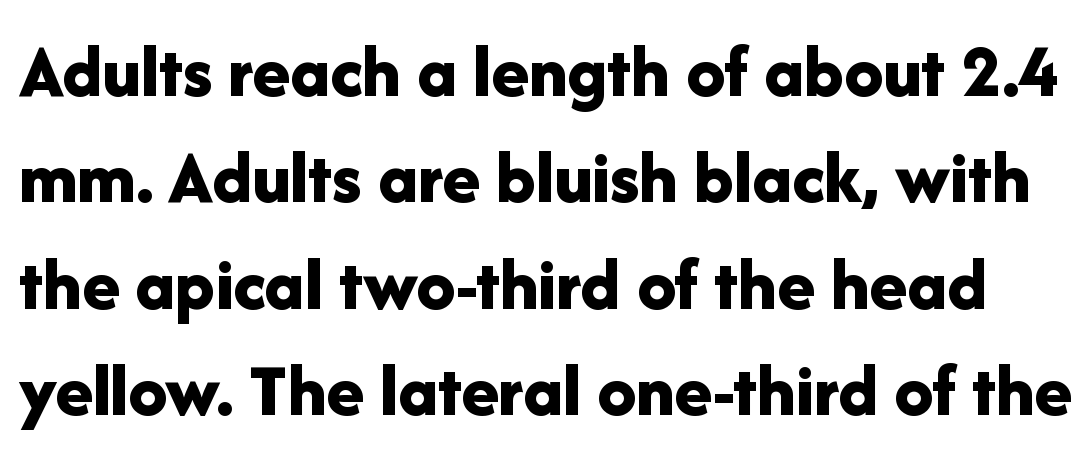
The image shows 77 px bold sans-serif type, upright; set normal line spacing (1.38x), normal letter spacing, not underlined; low stroke contrast and a medium x-height.
